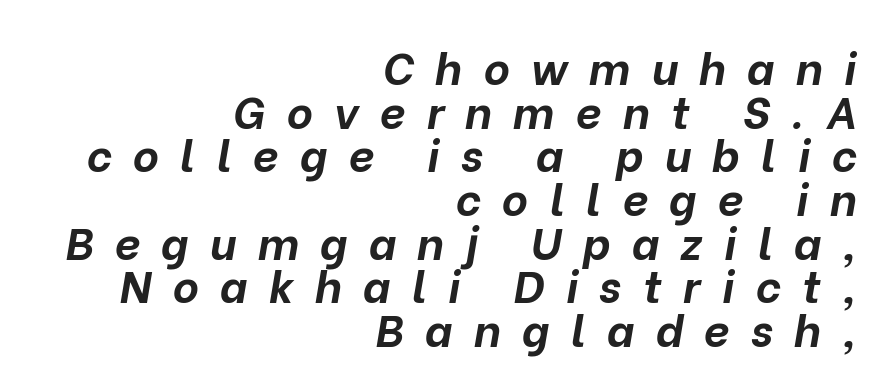
Q: Is the text bold? A: Yes.
Q: Is the text italic (slanted)? A: Yes, it leans right by about 10 degrees.
Q: Is the text underlined? A: No.
Q: How is the paragraph aligned? A: Right-aligned.
Q: Is the spacing between letters normal or unusually wide? A: Unusually wide.
Q: Is the spacing between lines tight, normal or loose? A: Tight.
Q: Width (condensed, normal, or wide)? A: Normal.
Q: Stroke contrast? A: Low.
Q: x-height? A: Medium.
Q: Monospaced? A: No.
